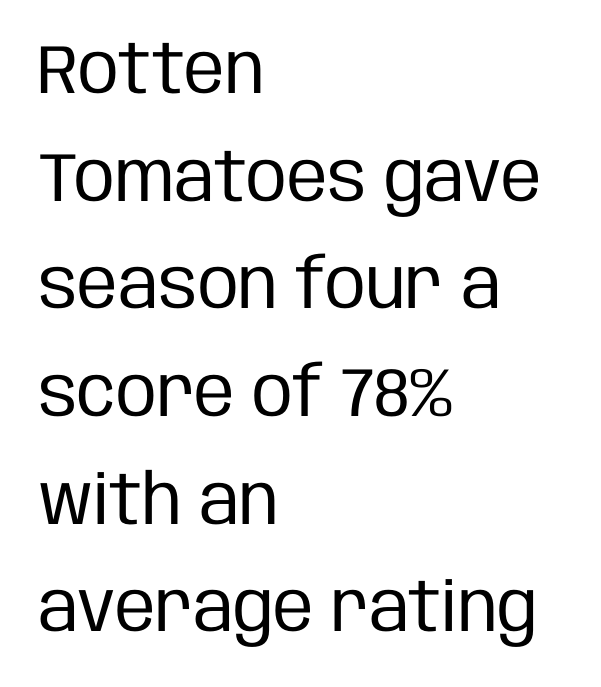
If you measured baseline to baseline, you'd find a middling distance. No chunkiness to these letters — they're not bold. This is the regular roman posture of the typeface. Clear beneath every line of the passage.
